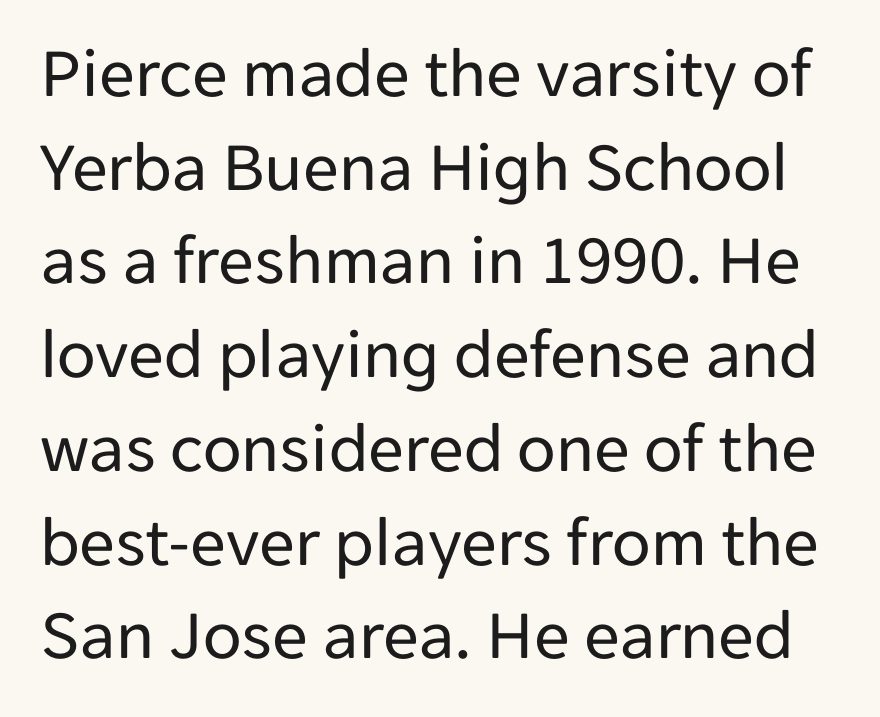
The image shows 71 px regular-weight sans-serif type, upright; set normal line spacing (1.32x), normal letter spacing, not underlined; low stroke contrast and a medium x-height.
